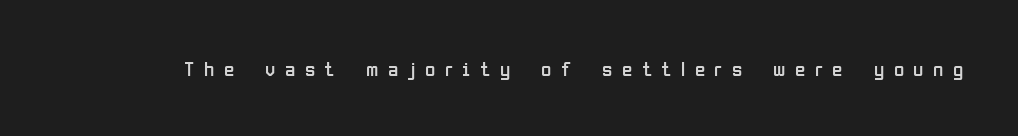
Q: Is the text bold? A: No.
Q: Is the text italic (slanted)? A: No, it is upright.
Q: Is the text underlined? A: No.
Q: Is the spacing between letters normal or unusually wide? A: Unusually wide.
